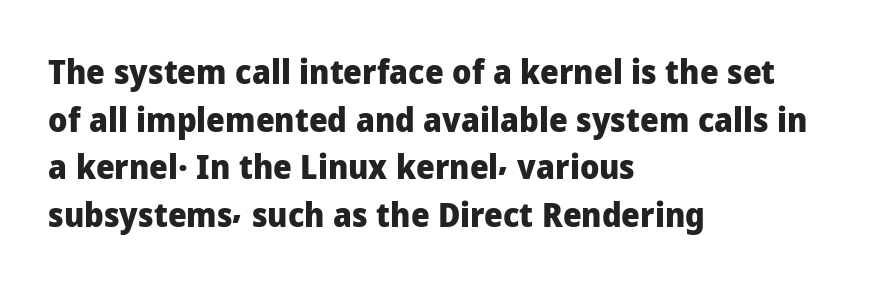
{"serif": "no", "italic": "no", "bold": "yes", "weight": "heavy", "width": "normal", "stroke_contrast": "low", "x_height": "medium", "monospaced": "no", "underline": "no", "align": "left", "line_spacing": "normal", "line_spacing_ratio": 1.44, "letter_spacing": "normal", "letter_spacing_em": 0.0, "glyph_px": 33}
